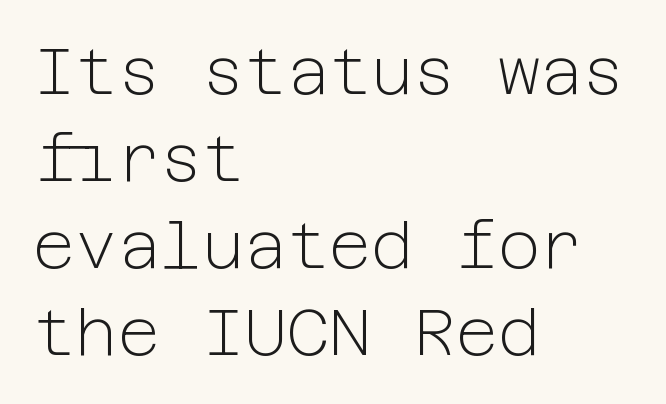
Do the letters lean? They stand straight. Does the type have serifs? No, each stem ends abruptly. Ink coverage per letter is moderate at most. The rag falls on the right side of this text block.
